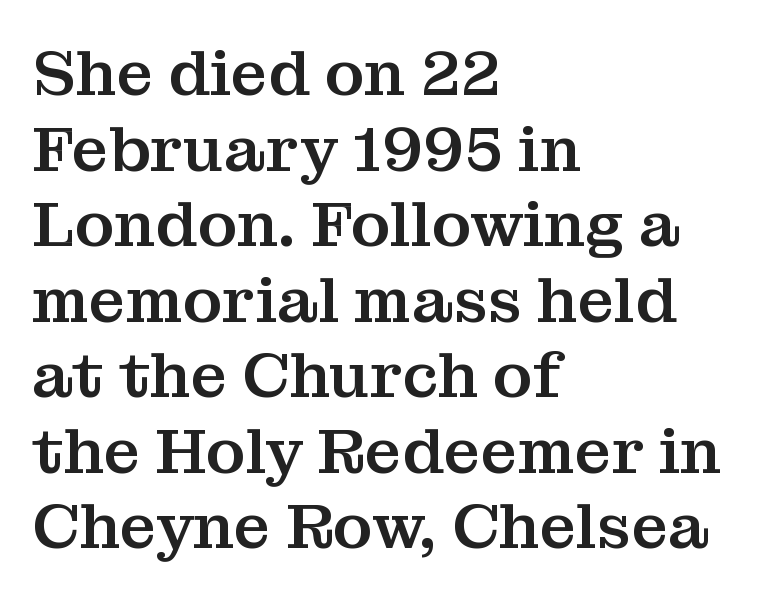
Characters follow at the spacing the type designer built in. Teacher's note: observe the even left margin — that is flush-left alignment. Are there feet on the stems? There are — it's a serif. Looks like regular typesetting: each glyph gets only the width it needs. Honestly, there is no underline to notice here at all. Do the letters lean? They stand straight.
